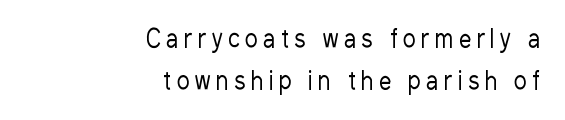
The image shows 24 px text type, upright; set right-aligned, line spacing 1.73x, unusually wide letter spacing (+0.24 em), not underlined.
